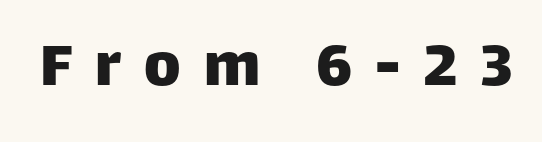
The image shows 69 px sans-serif type, upright; set unusually wide letter spacing (+0.33 em), not underlined; low stroke contrast and a large x-height.
